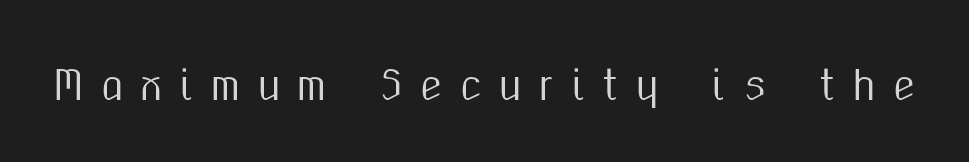
{"serif": "no", "italic": "no", "width": "condensed", "stroke_contrast": "medium", "x_height": "medium", "monospaced": "no", "underline": "no", "letter_spacing": "wide", "letter_spacing_em": 0.43, "glyph_px": 40}
